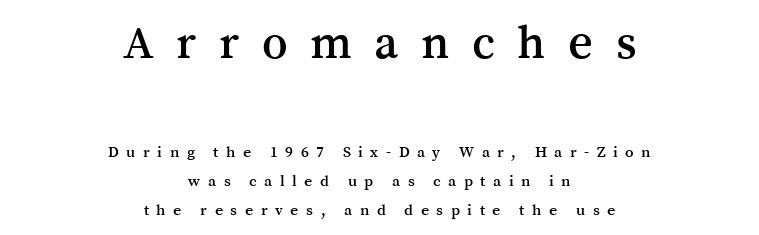
{"serif": "yes", "italic": "no", "width": "normal", "stroke_contrast": "medium", "x_height": "medium", "monospaced": "no", "underline": "no", "align": "center", "line_spacing_ratio": 1.82, "letter_spacing": "wide", "letter_spacing_em": 0.47, "larger_block": "first", "size_ratio": 3.0, "glyph_px": 48}
